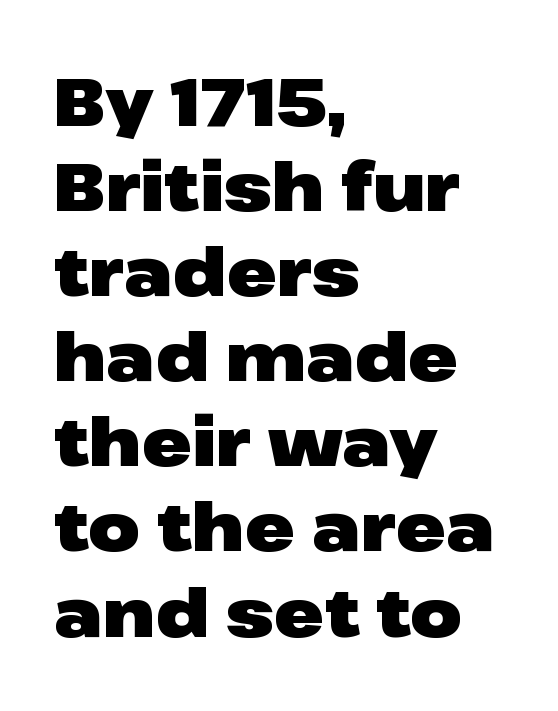
{"serif": "no", "italic": "no", "bold": "yes", "weight": "heavy", "width": "wide", "stroke_contrast": "low", "x_height": "medium", "monospaced": "no", "underline": "no", "align": "left", "line_spacing": "normal", "line_spacing_ratio": 1.27, "letter_spacing": "normal", "letter_spacing_em": 0.0, "glyph_px": 67}
